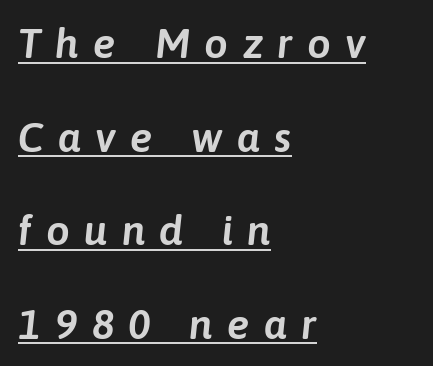
Between one letter and the next there's a generous, obvious gap. Leading: increased. Does a line run under the words? Yes, clearly. Line starts are locked; line ends wander. Italic? Definitely — the glyphs are oblique. The rendering uses natural spacing where letterforms have individual widths.
